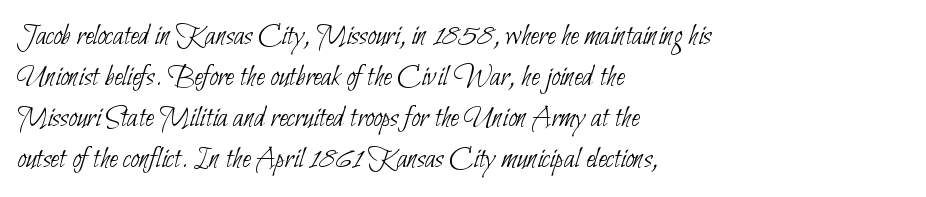
The image shows 31 px thin, condensed sans-serif type; set left-aligned, normal line spacing (1.32x), normal letter spacing, not underlined; low stroke contrast and a small x-height.
